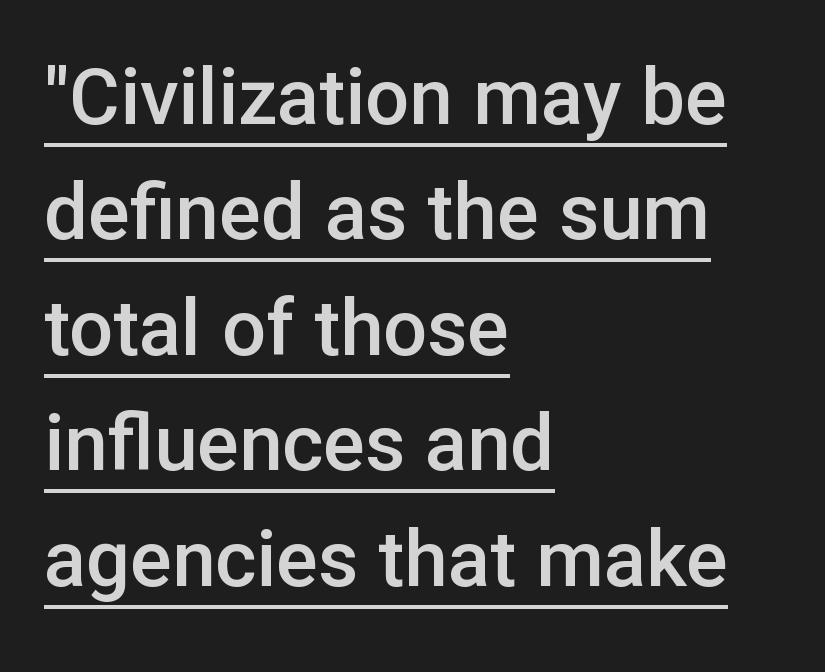
Q: Is the text bold? A: Semi-bold.
Q: Is the text italic (slanted)? A: No, it is upright.
Q: Is the typeface a serif or a sans-serif typeface? A: Sans-serif.
Q: Is the text underlined? A: Yes.
Q: How is the paragraph aligned? A: Left-aligned.
Q: Is the spacing between letters normal or unusually wide? A: Normal.
Q: Is the spacing between lines tight, normal or loose? A: Normal.
Q: Width (condensed, normal, or wide)? A: Normal.
Q: Stroke contrast? A: Low.
Q: x-height? A: Medium.
Q: Monospaced? A: No.
